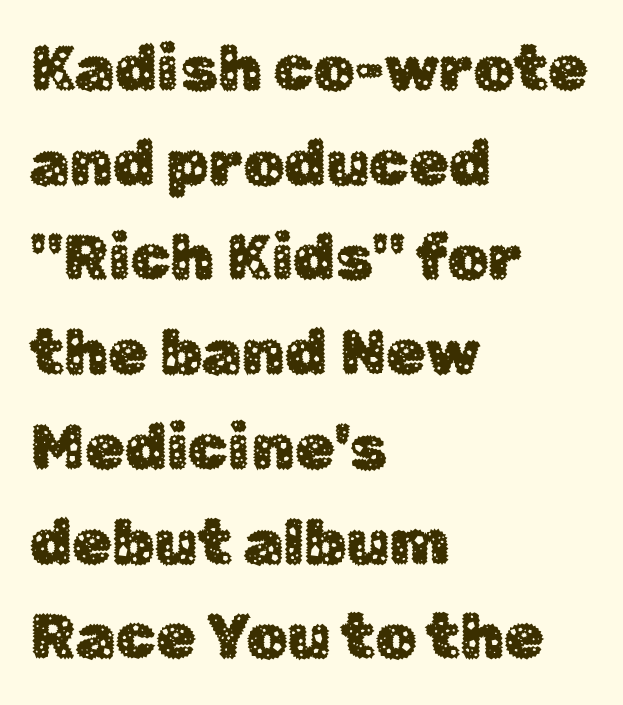
{"serif": "no", "italic": "no", "width": "normal", "stroke_contrast": "low", "x_height": "medium", "monospaced": "no", "underline": "no", "align": "left", "line_spacing": "normal", "line_spacing_ratio": 1.48, "letter_spacing": "normal", "letter_spacing_em": 0.0, "glyph_px": 64}
